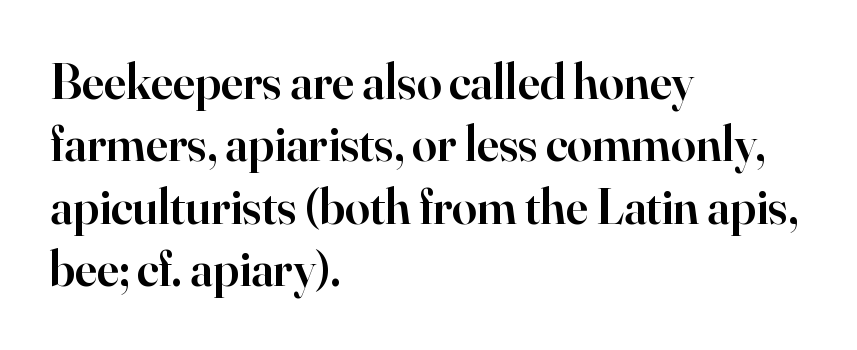
The image shows 50 px semibold serif type, upright; set left-aligned, normal line spacing (1.25x), normal letter spacing, not underlined; high stroke contrast and a small x-height.
